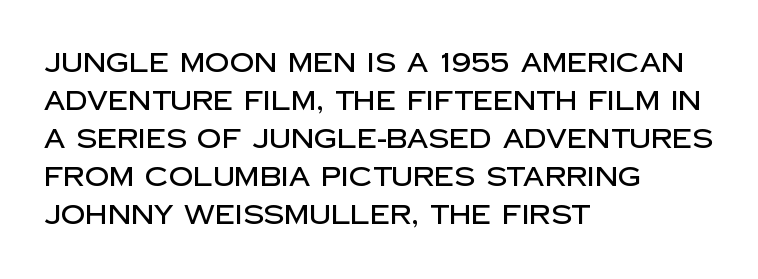
The image shows 27 px text type, upright; set left-aligned, normal line spacing (1.41x), normal letter spacing, not underlined.
